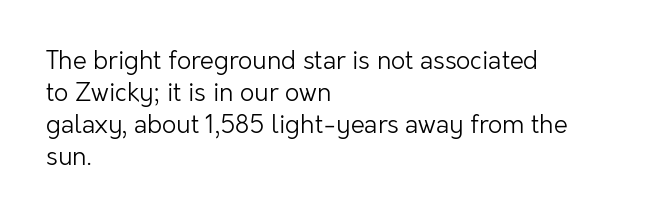
Q: Is the text bold? A: No.
Q: Is the text italic (slanted)? A: No, it is upright.
Q: Is the text underlined? A: No.
Q: How is the paragraph aligned? A: Left-aligned.
Q: Is the spacing between letters normal or unusually wide? A: Normal.
Q: Is the spacing between lines tight, normal or loose? A: Normal.
